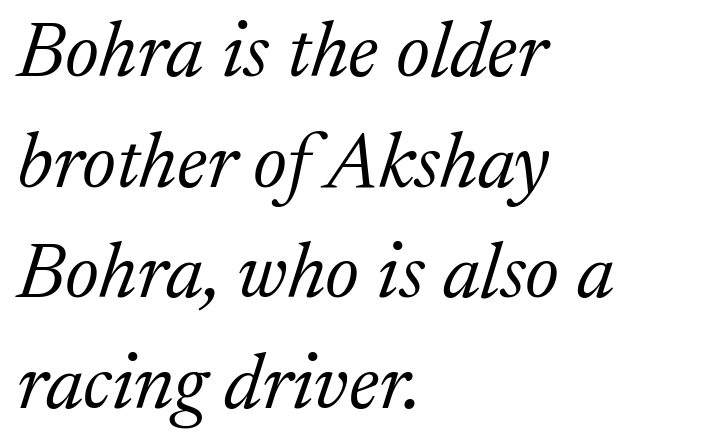
The image shows 79 px light serif type, italic (leaning right); set left-aligned, normal line spacing (1.4x), normal letter spacing, not underlined; medium stroke contrast and a medium x-height.
